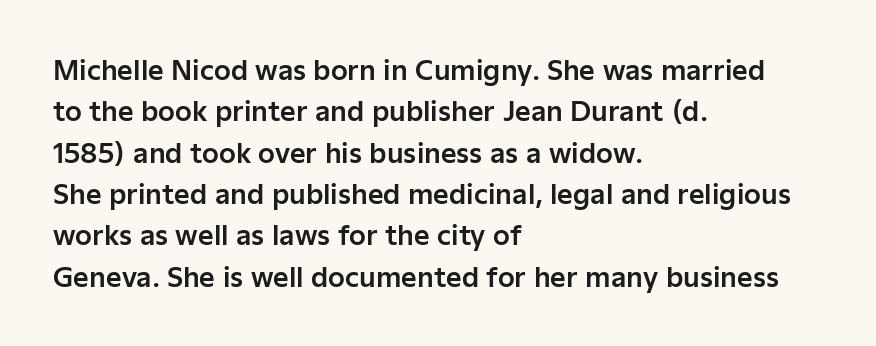
{"italic": "no", "underline": "no", "align": "left", "line_spacing": "normal", "line_spacing_ratio": 1.53, "letter_spacing": "normal", "letter_spacing_em": 0.0, "glyph_px": 27}
